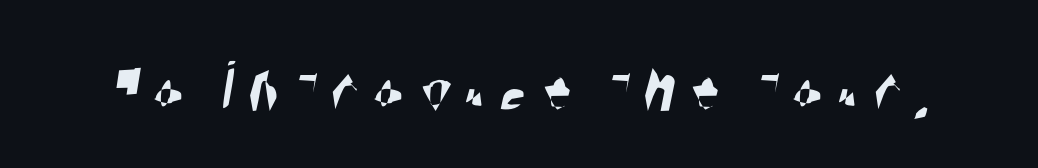
The passage shown is typed in a proportional face where columns would drift. Font category for this specimen: sans-serif. Quick note: underline off. Substantial extra tracking has been applied to these lines.
